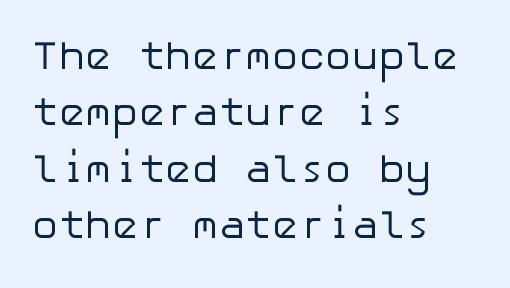
{"serif": "no", "italic": "no", "bold": "no", "weight": "regular", "width": "normal", "stroke_contrast": "low", "x_height": "medium", "underline": "no", "align": "left", "line_spacing": "normal", "line_spacing_ratio": 1.41, "letter_spacing": "normal", "letter_spacing_em": 0.0, "glyph_px": 40}
